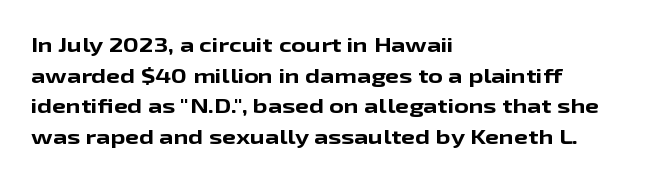
Underlining? Definitely not there. The paragraph has a hard left edge and a soft right edge. A typesetter would mark this as roman, not italic. What weight is shown? A full bold with thick strokes.
